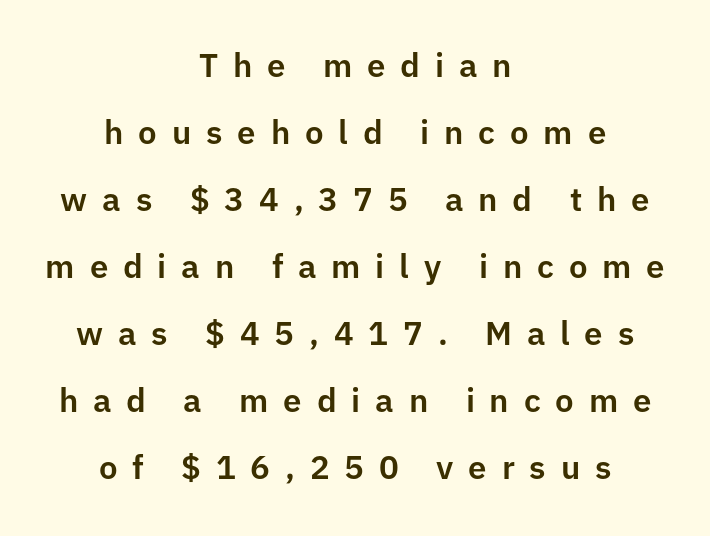
{"serif": "no", "italic": "no", "width": "normal", "stroke_contrast": "low", "x_height": "medium", "monospaced": "no", "underline": "no", "align": "center", "line_spacing": "loose", "line_spacing_ratio": 2.03, "letter_spacing": "wide", "letter_spacing_em": 0.45, "glyph_px": 33}
